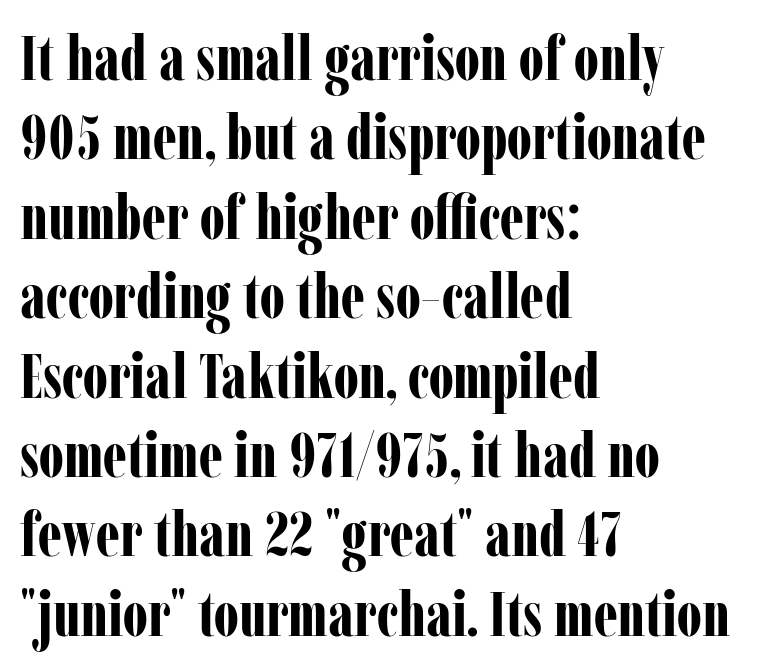
Q: Is the text bold? A: Yes.
Q: Is the text italic (slanted)? A: No, it is upright.
Q: Is the typeface a serif or a sans-serif typeface? A: Serif.
Q: Is the text underlined? A: No.
Q: How is the paragraph aligned? A: Left-aligned.
Q: Is the spacing between letters normal or unusually wide? A: Normal.
Q: Is the spacing between lines tight, normal or loose? A: Normal.
Q: Width (condensed, normal, or wide)? A: Condensed.
Q: Stroke contrast? A: Low.
Q: x-height? A: Medium.
Q: Monospaced? A: No.
